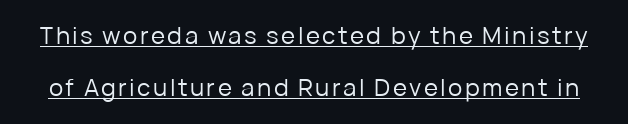
The image shows 24 px text type, upright; set loose line spacing (2.18x), underlined.
